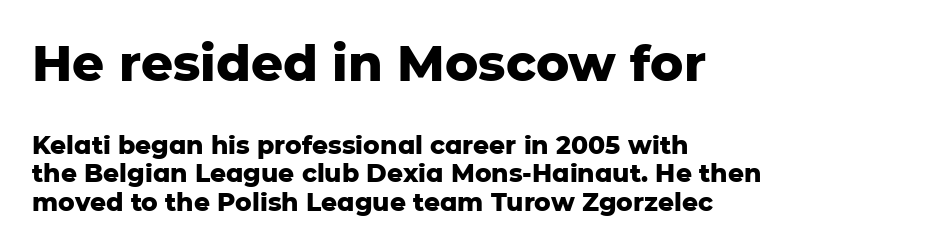
Q: Is the text bold? A: Yes.
Q: Is the text italic (slanted)? A: No, it is upright.
Q: Is the typeface a serif or a sans-serif typeface? A: Sans-serif.
Q: Is the text underlined? A: No.
Q: How is the paragraph aligned? A: Left-aligned.
Q: Is the spacing between letters normal or unusually wide? A: Normal.
Q: Is the spacing between lines tight, normal or loose? A: Tight.
Q: Which block of text is set in a larger size, the first (top) or the second (bottom)? A: The first (top) one.
Q: Width (condensed, normal, or wide)? A: Normal.
Q: Stroke contrast? A: Low.
Q: x-height? A: Medium.
Q: Monospaced? A: No.
